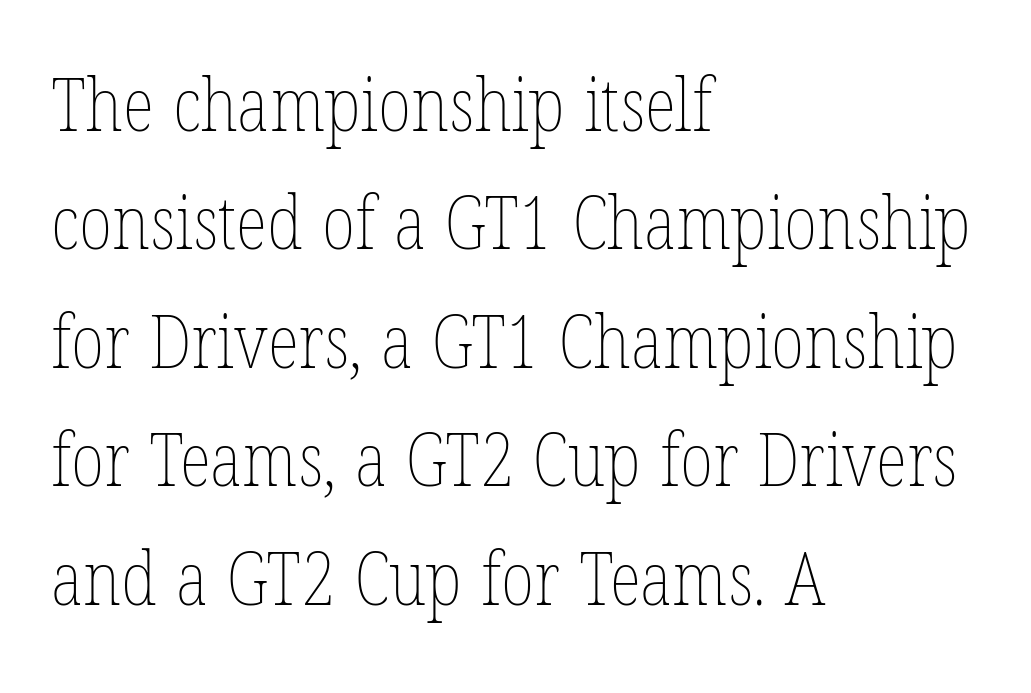
The image shows 74 px thin, condensed type, upright; set left-aligned, normal line spacing (1.6x), normal letter spacing, not underlined; low stroke contrast and a medium x-height.
